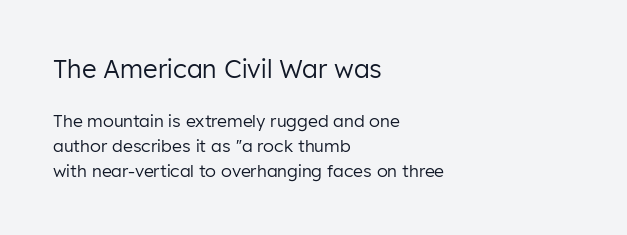
{"italic": "no", "bold": "no", "underline": "no", "align": "left", "line_spacing": "normal", "line_spacing_ratio": 1.47, "letter_spacing": "normal", "letter_spacing_em": 0.0, "larger_block": "first", "size_ratio": 1.47, "glyph_px": 25}
